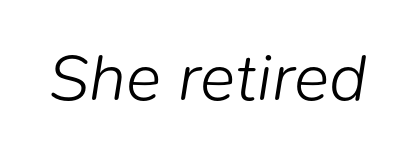
{"italic": "yes", "lean": "right", "slant_degrees": 9, "bold": "no", "weight": "light", "width": "normal", "stroke_contrast": "low", "x_height": "medium", "monospaced": "no", "underline": "no", "letter_spacing": "normal", "letter_spacing_em": 0.0, "glyph_px": 66}
